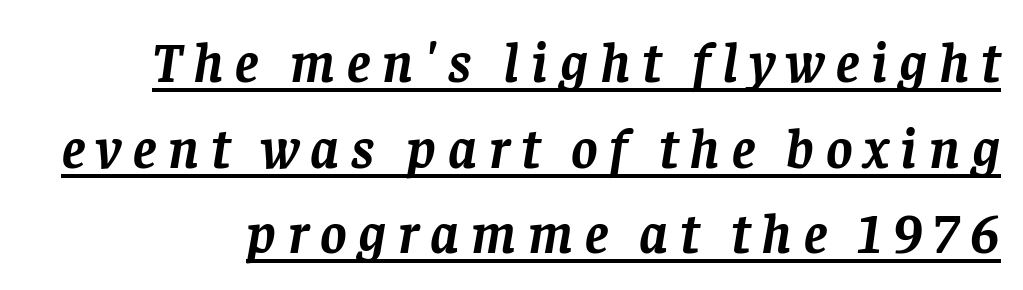
Set as a true bold cut, around the 700 mark. The passage shown is typeset with a serif family. How would I describe the line gaps? Plain and ordinary. Compared with ordinary roman type, these characters are visibly tilted.
